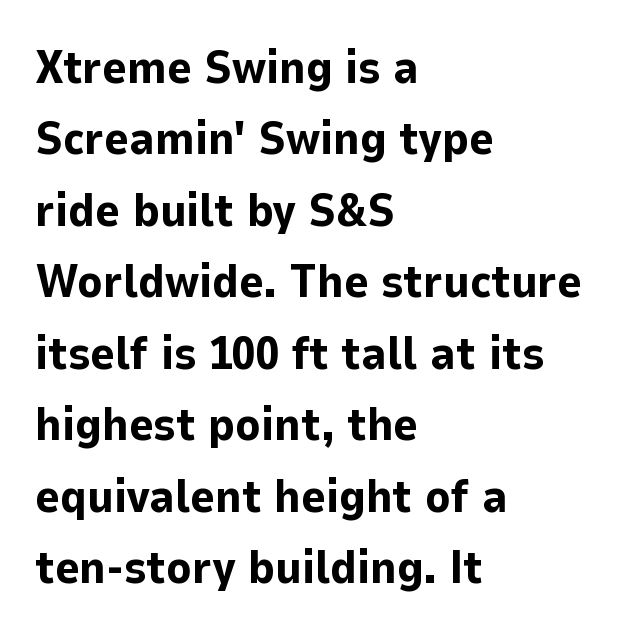
{"serif": "no", "italic": "no", "bold": "yes", "weight": "bold", "width": "normal", "stroke_contrast": "low", "x_height": "medium", "monospaced": "no", "underline": "no", "align": "left", "line_spacing": "normal", "line_spacing_ratio": 1.52, "letter_spacing": "normal", "letter_spacing_em": 0.0, "glyph_px": 47}
